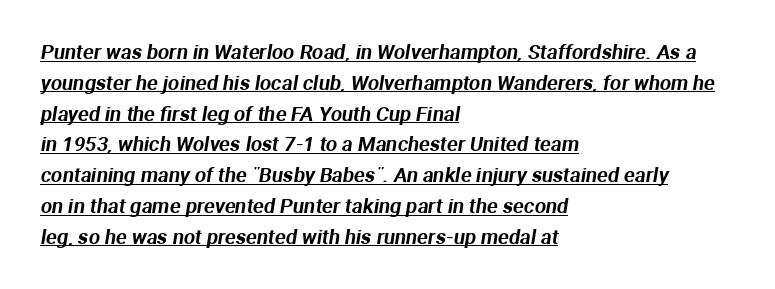
Q: Is the text underlined? A: Yes.
Q: How is the paragraph aligned? A: Left-aligned.
Q: Is the spacing between letters normal or unusually wide? A: Normal.
Q: Is the spacing between lines tight, normal or loose? A: Normal.
